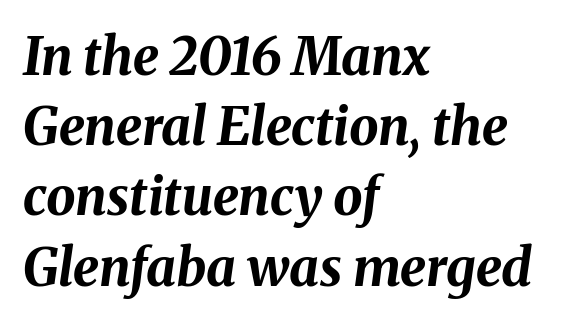
{"italic": "yes", "lean": "right", "slant_degrees": 8, "bold": "yes", "weight": "bold", "width": "normal", "stroke_contrast": "medium", "x_height": "medium", "monospaced": "no", "underline": "no", "align": "left", "line_spacing": "normal", "line_spacing_ratio": 1.35, "letter_spacing": "normal", "letter_spacing_em": 0.0, "glyph_px": 52}
